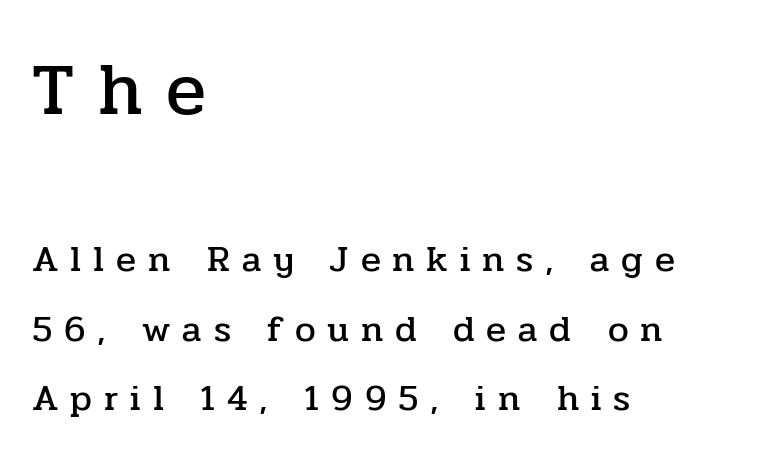
Style check: upright. Type without underlining. Casual observation: everything's shoved over to the left. The rendering shows small feet on the letterforms — a serif design. The face used here appears at its bigger size in the upper chunk. Is the letter spacing exaggerated? Yes — the characters are pushed far apart.
